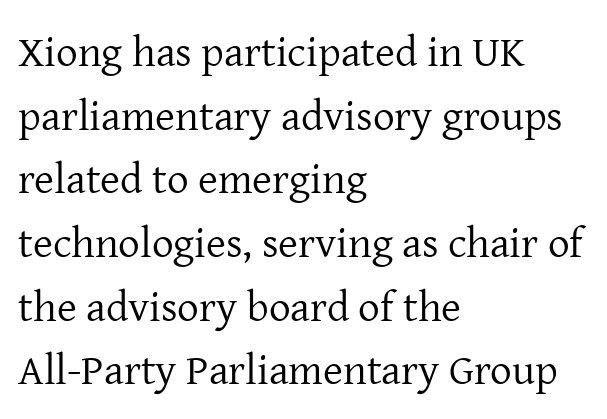
Q: Is the text bold? A: No.
Q: Is the text italic (slanted)? A: No, it is upright.
Q: Is the typeface a serif or a sans-serif typeface? A: Serif.
Q: Is the text underlined? A: No.
Q: How is the paragraph aligned? A: Left-aligned.
Q: Is the spacing between letters normal or unusually wide? A: Normal.
Q: Is the spacing between lines tight, normal or loose? A: Normal.
Q: Width (condensed, normal, or wide)? A: Normal.
Q: Stroke contrast? A: Low.
Q: x-height? A: Medium.
Q: Monospaced? A: No.
